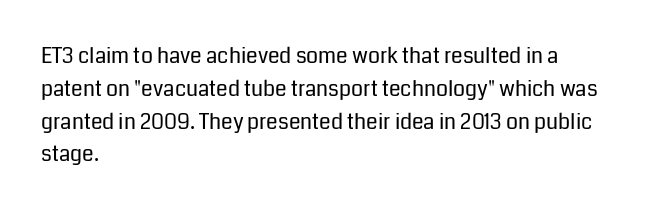
Upright lettering throughout. The rows are spaced the way most documents space them. These lines stack with their left ends in a neat column. The space beneath each line is pristine and unruled. This sample uses plain, unmodified letter spacing. Stem width sits at or under what a default text font uses.
